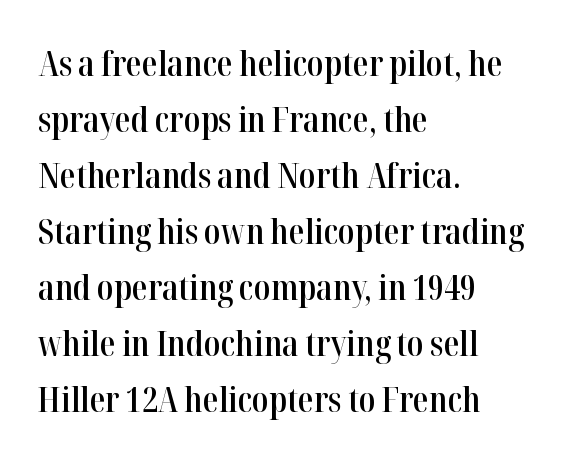
{"serif": "yes", "italic": "no", "bold": "semi", "weight": "semibold", "width": "condensed", "stroke_contrast": "high", "x_height": "medium", "monospaced": "no", "underline": "no", "align": "left", "line_spacing": "normal", "line_spacing_ratio": 1.6, "letter_spacing": "normal", "letter_spacing_em": 0.0, "glyph_px": 35}
